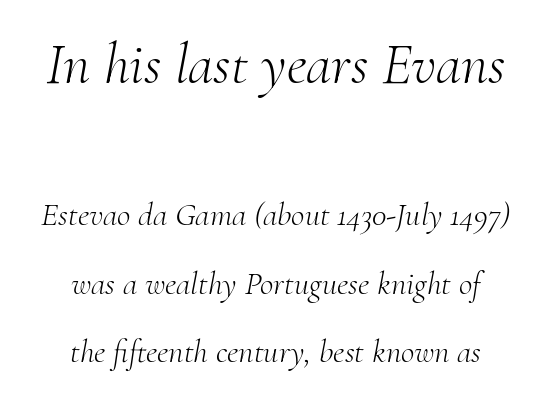
{"serif": "yes", "italic": "yes", "lean": "right", "slant_degrees": 10, "bold": "no", "weight": "light", "width": "normal", "stroke_contrast": "medium", "x_height": "small", "monospaced": "no", "underline": "no", "align": "center", "line_spacing": "loose", "line_spacing_ratio": 2.07, "letter_spacing": "normal", "letter_spacing_em": 0.0, "larger_block": "first", "size_ratio": 1.76, "glyph_px": 58}
